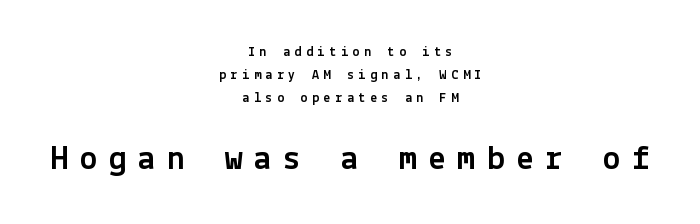
Q: Is the text italic (slanted)? A: No, it is upright.
Q: Is the typeface a serif or a sans-serif typeface? A: Sans-serif.
Q: Is the text underlined? A: No.
Q: How is the paragraph aligned? A: Centered.
Q: Is the spacing between letters normal or unusually wide? A: Unusually wide.
Q: Is the spacing between lines tight, normal or loose? A: Normal.
Q: Which block of text is set in a larger size, the first (top) or the second (bottom)? A: The second (bottom) one.
Q: Width (condensed, normal, or wide)? A: Normal.
Q: x-height? A: Medium.
